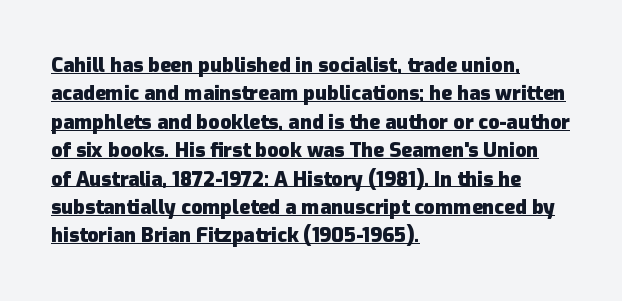
Set as a true bold cut, around the 700 mark. The type sits square on the baseline with zero lean. Look at the tracking — it's just the regular setting, nothing added. This block has exactly the height ordinary leading produces. The passage shown is underscored from start to finish.
